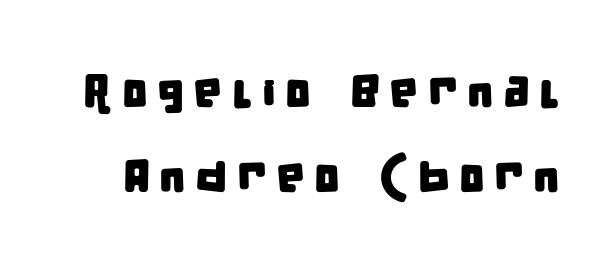
The image shows 46 px condensed sans-serif type; set line spacing 1.85x, unusually wide letter spacing (+0.2 em), not underlined; low stroke contrast and a large x-height.
